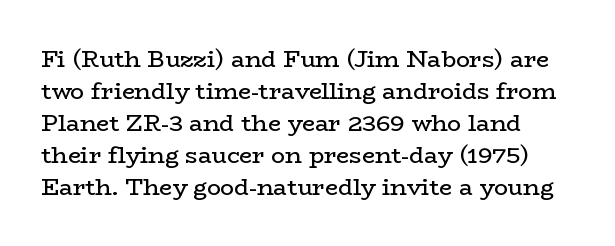
Counters stay open thanks to moderate or lighter strokes. Observe the ordinary spacing: letters are neighbours, not strangers. Interline gaps are of average width in this sample. Each row of text sits above clean, open space.
